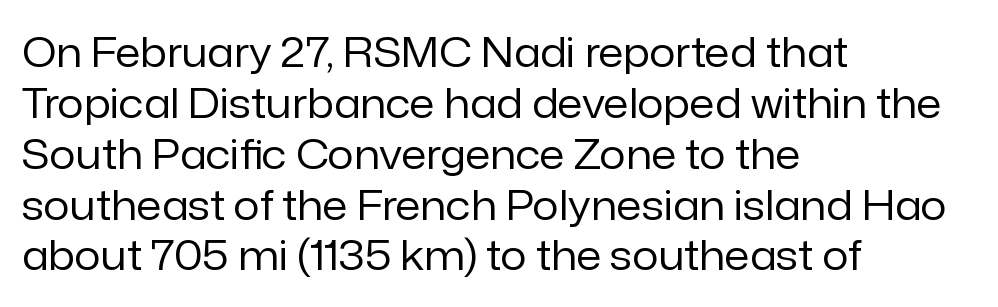
Q: Is the text bold? A: No.
Q: Is the text italic (slanted)? A: No, it is upright.
Q: Is the typeface a serif or a sans-serif typeface? A: Sans-serif.
Q: Is the text underlined? A: No.
Q: How is the paragraph aligned? A: Left-aligned.
Q: Is the spacing between letters normal or unusually wide? A: Normal.
Q: Width (condensed, normal, or wide)? A: Normal.
Q: Stroke contrast? A: Low.
Q: x-height? A: Medium.
Q: Monospaced? A: No.
